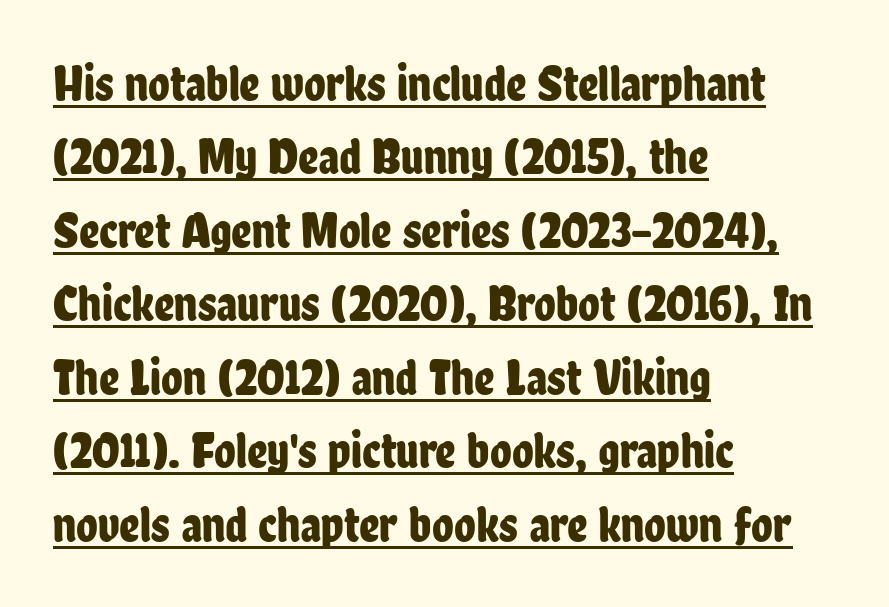
The lines sit at an ordinary, default distance from one another. The designer went with a sans here, leaving each stem footless. Do the characters align in a grid? No, the font is proportional. This sample is left-justified, so line endings fall wherever the words run out. Here the glyphs are tracked normally, forming tight word shapes. This rendering features underlined lettering.
